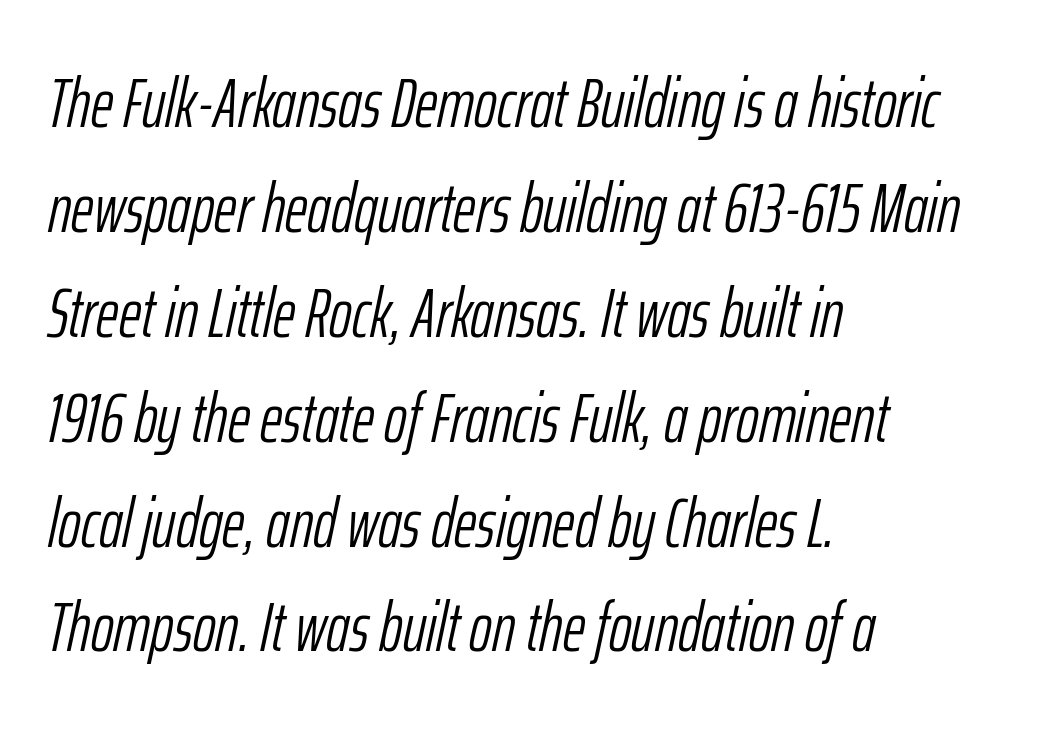
{"italic": "yes", "lean": "right", "slant_degrees": 12, "bold": "no", "weight": "light", "width": "condensed", "stroke_contrast": "low", "x_height": "medium", "monospaced": "no", "underline": "no", "align": "left", "line_spacing": "normal", "line_spacing_ratio": 1.52, "letter_spacing": "normal", "letter_spacing_em": 0.0, "glyph_px": 69}
